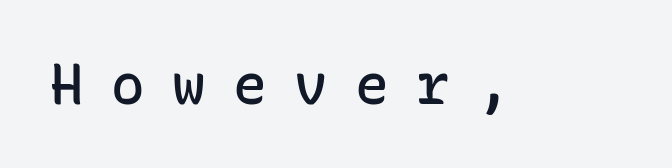
The specimen omits any rule beneath the text block's lines. Each letter's strokes conclude bluntly, with no projecting serifs. Caption: semibold face, moderately heavy strokes. The axis of the letterforms is exactly vertical.
